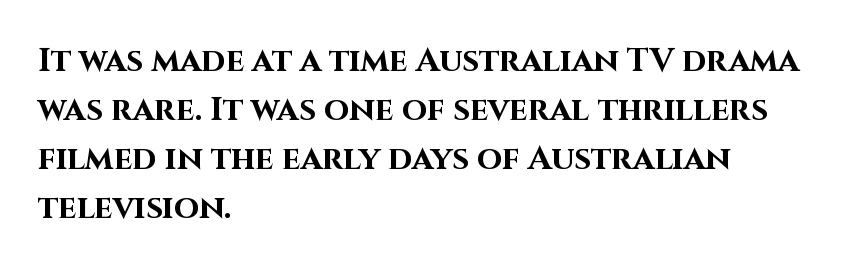
Q: Is the text bold? A: Yes.
Q: Is the text italic (slanted)? A: No, it is upright.
Q: Is the typeface a serif or a sans-serif typeface? A: Sans-serif.
Q: Is the text underlined? A: No.
Q: How is the paragraph aligned? A: Left-aligned.
Q: Is the spacing between letters normal or unusually wide? A: Normal.
Q: Is the spacing between lines tight, normal or loose? A: Normal.
Q: Width (condensed, normal, or wide)? A: Normal.
Q: Stroke contrast? A: High.
Q: x-height? A: Large.
Q: Monospaced? A: No.
